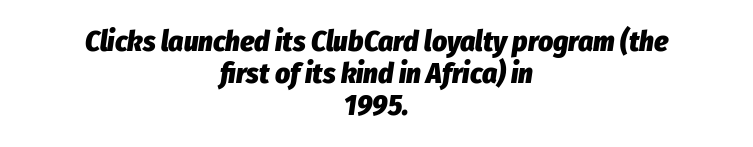
What stands out about the letter spacing? Nothing — it is the standard amount. Rendered with sloped, italic letterforms. Leading: reduced. Character widths vary here, with narrow letters taking less room than wide ones.
